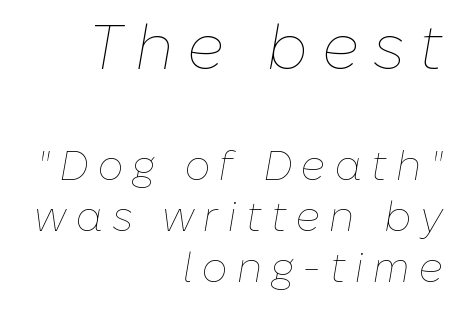
The image shows 62 px thin type, italic (leaning right); set right-aligned, line spacing 1.24x, unusually wide letter spacing (+0.22 em), not underlined; the first (top) block is 1.51x larger; low stroke contrast and a medium x-height.
